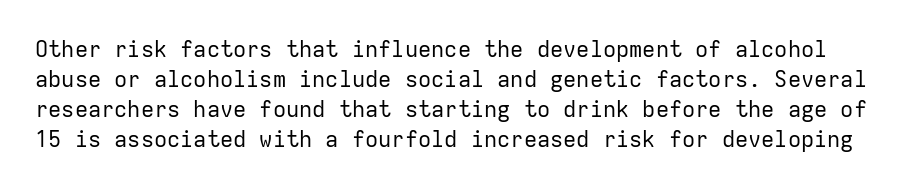
You could call the tracking neutral — neither tight nor loose. Every stem runs plumb, perpendicular to the baseline. The font is comparable to plain body text, perhaps lighter. Regular leading. The gap between lines stays unmarked.
